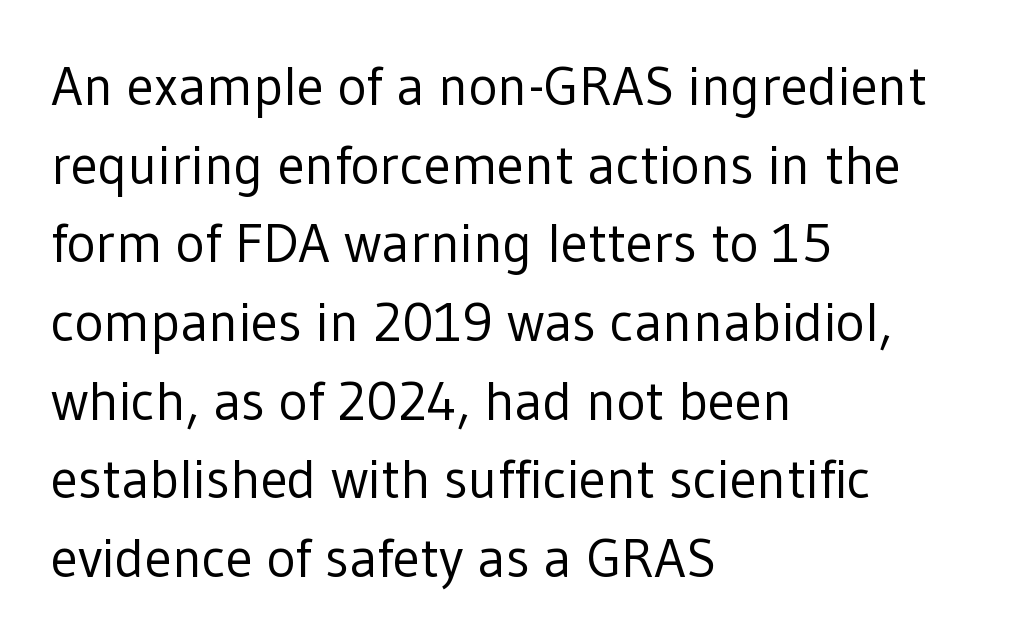
The image shows 55 px regular-weight sans-serif type, upright; set left-aligned, normal line spacing (1.43x), normal letter spacing, not underlined; low stroke contrast and a medium x-height.
